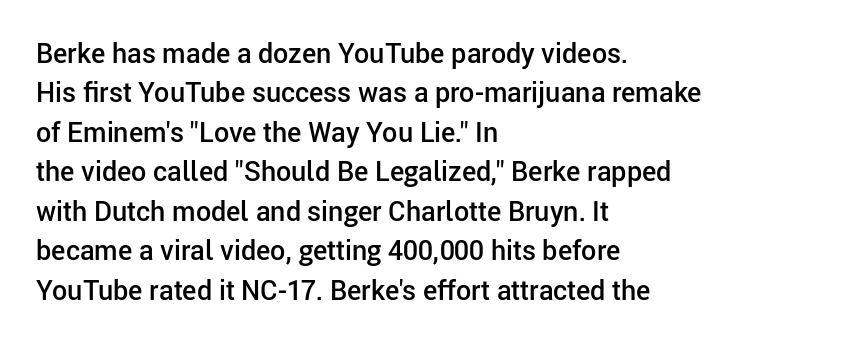
{"italic": "no", "bold": "semi", "underline": "no", "align": "left", "line_spacing": "normal", "line_spacing_ratio": 1.46, "letter_spacing": "normal", "letter_spacing_em": 0.0, "glyph_px": 27}
